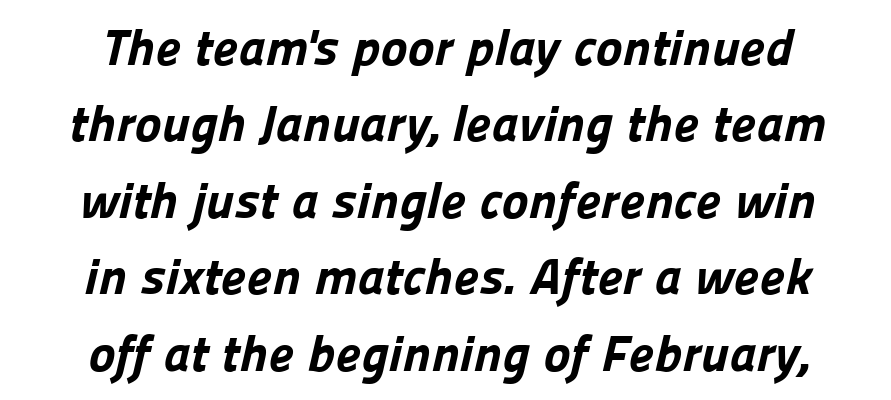
{"serif": "no", "bold": "yes", "weight": "bold", "width": "normal", "stroke_contrast": "low", "x_height": "medium", "monospaced": "no", "underline": "no", "align": "center", "line_spacing": "normal", "line_spacing_ratio": 1.5, "letter_spacing": "normal", "letter_spacing_em": 0.0, "glyph_px": 51}
